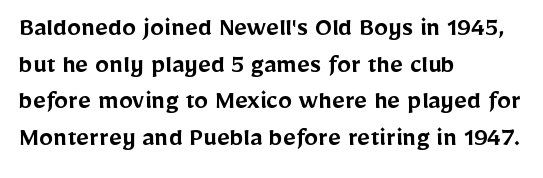
{"serif": "no", "italic": "no", "bold": "semi", "weight": "semibold", "width": "normal", "stroke_contrast": "low", "x_height": "medium", "monospaced": "no", "underline": "no", "align": "left", "line_spacing": "normal", "line_spacing_ratio": 1.31, "letter_spacing": "normal", "letter_spacing_em": 0.0, "glyph_px": 28}
